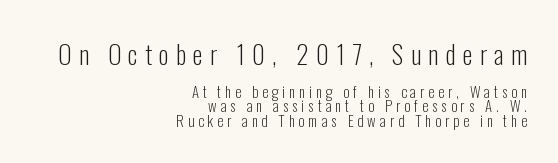
The image shows 26 px text type, upright; set right-aligned, tight line spacing (0.99x), unusually wide letter spacing (+0.27 em), not underlined; the first (top) block is 1.73x larger.
